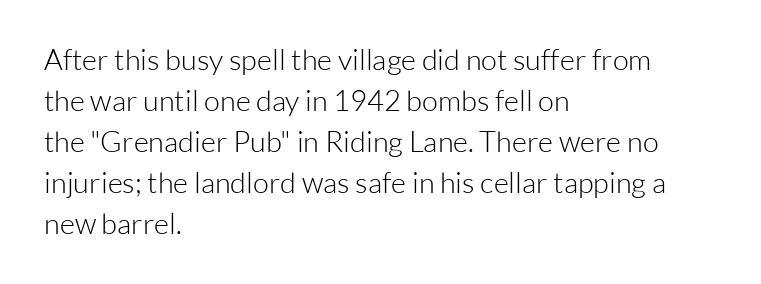
The image shows 29 px light sans-serif type, upright; set left-aligned, normal line spacing (1.41x), normal letter spacing, not underlined; low stroke contrast and a medium x-height.
